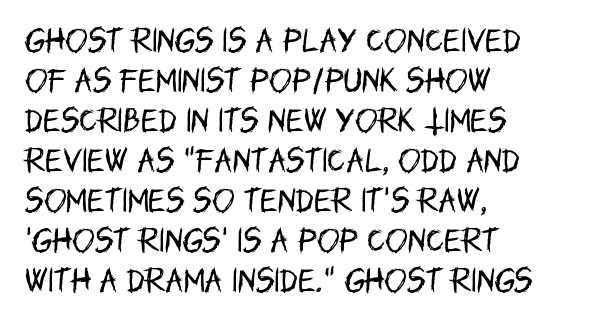
The image shows 27 px text type, upright; set left-aligned, normal line spacing (1.48x), normal letter spacing, not underlined.
